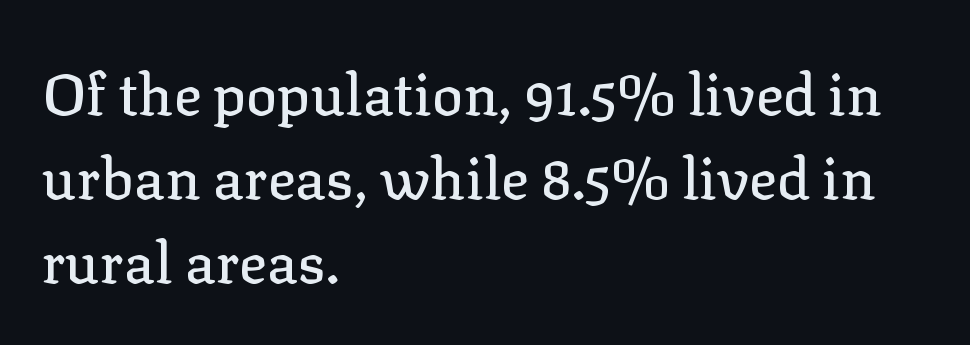
Q: Is the text italic (slanted)? A: No, it is upright.
Q: Is the typeface a serif or a sans-serif typeface? A: Serif.
Q: Is the text underlined? A: No.
Q: How is the paragraph aligned? A: Left-aligned.
Q: Is the spacing between letters normal or unusually wide? A: Normal.
Q: Is the spacing between lines tight, normal or loose? A: Normal.
Q: Width (condensed, normal, or wide)? A: Normal.
Q: Stroke contrast? A: Low.
Q: x-height? A: Medium.
Q: Monospaced? A: No.
